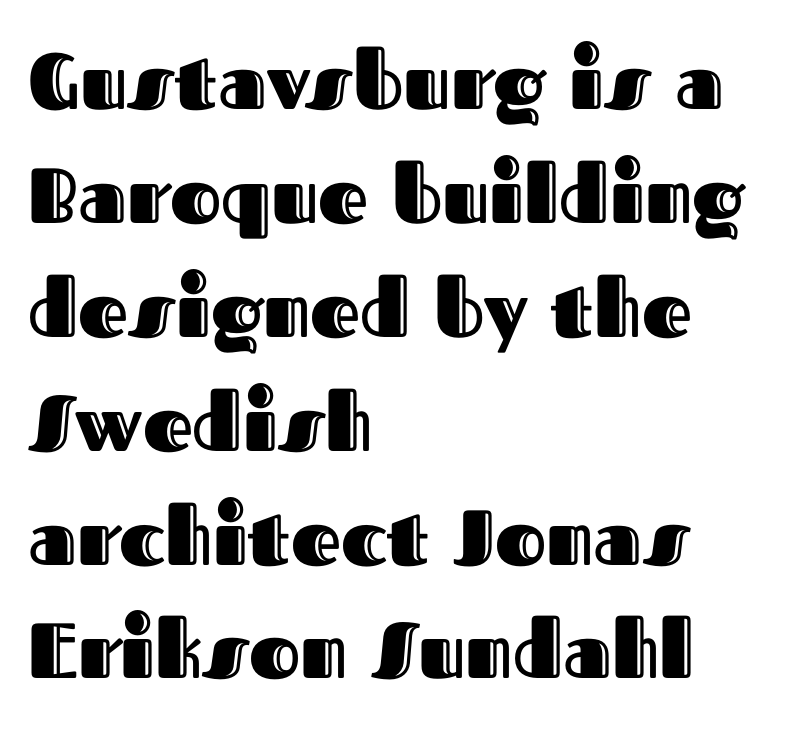
Q: Is the text italic (slanted)? A: No, it is upright.
Q: Is the text underlined? A: No.
Q: How is the paragraph aligned? A: Left-aligned.
Q: Is the spacing between letters normal or unusually wide? A: Normal.
Q: Is the spacing between lines tight, normal or loose? A: Normal.
Q: Width (condensed, normal, or wide)? A: Normal.
Q: x-height? A: Medium.
Q: Monospaced? A: No.
